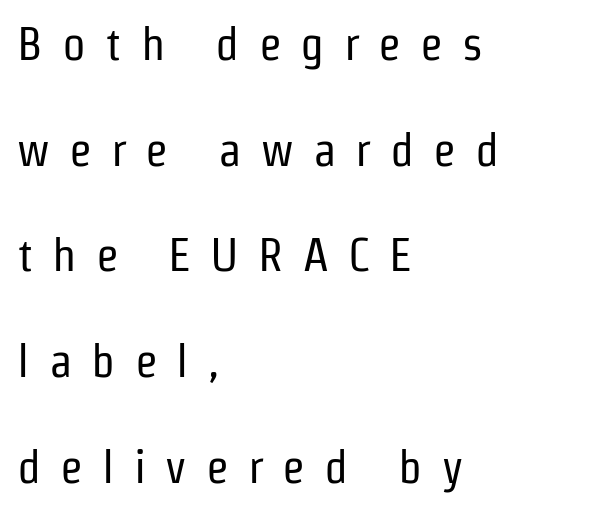
The image shows 47 px regular-weight, condensed sans-serif type, upright; set left-aligned, loose line spacing (2.25x), unusually wide letter spacing (+0.41 em), not underlined; low stroke contrast and a medium x-height.
